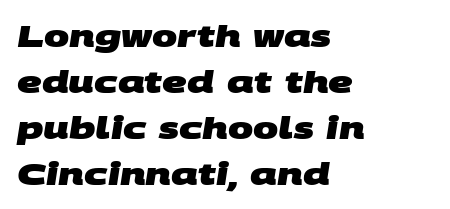
Q: Is the text bold? A: Yes.
Q: Is the typeface a serif or a sans-serif typeface? A: Sans-serif.
Q: Is the text underlined? A: No.
Q: How is the paragraph aligned? A: Left-aligned.
Q: Is the spacing between letters normal or unusually wide? A: Normal.
Q: Is the spacing between lines tight, normal or loose? A: Normal.
Q: Width (condensed, normal, or wide)? A: Wide.
Q: Stroke contrast? A: Medium.
Q: x-height? A: Large.
Q: Monospaced? A: No.
